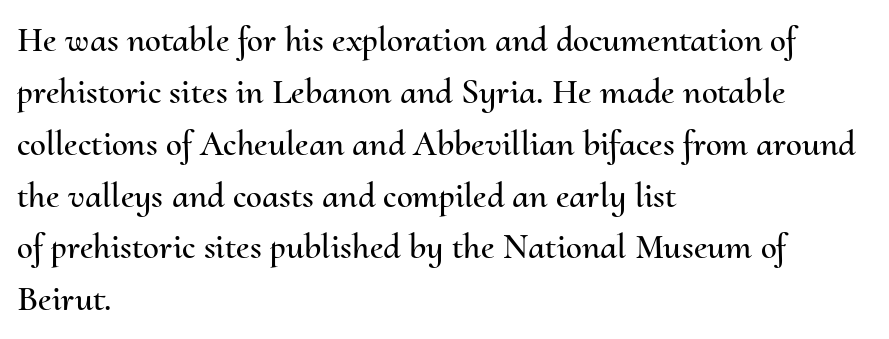
Character widths vary here, with narrow letters taking less room than wide ones. In terms of letterspacing, this is plain default setting. Rule under the text: the space is simply empty. Visually the block forms a straight wall on the left and a jagged coastline on the right. Does the lettering tilt? It doesn't — this is upright. Rows of type keep a routine distance in the vertical direction.
